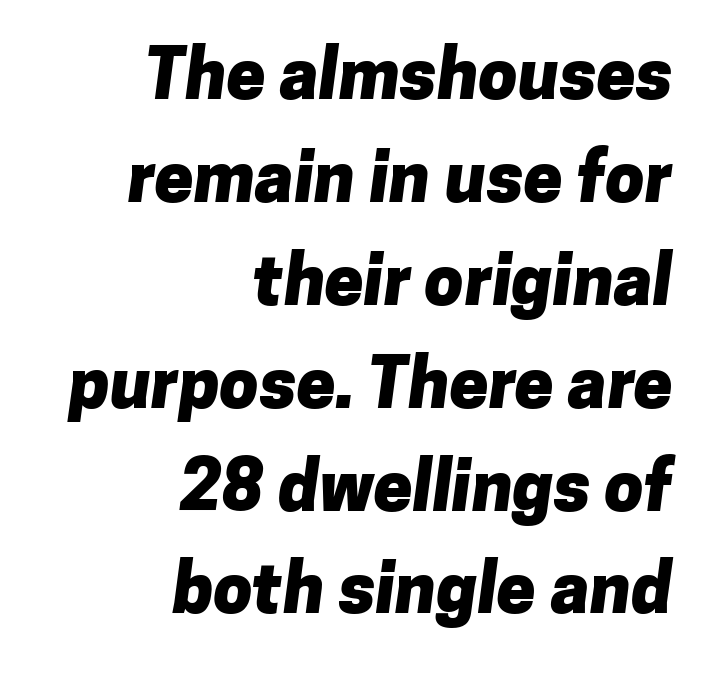
The image shows 70 px heavy sans-serif type; set right-aligned, normal line spacing (1.47x), normal letter spacing, not underlined; low stroke contrast and a medium x-height.
